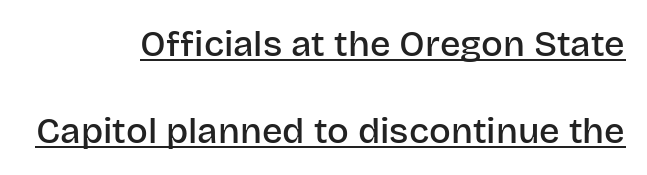
Airy leading. In designer terms, the underline attribute is active on this setting. In CSS terms this would be text-align: right. Posture: straight, roman, zero tilt.
